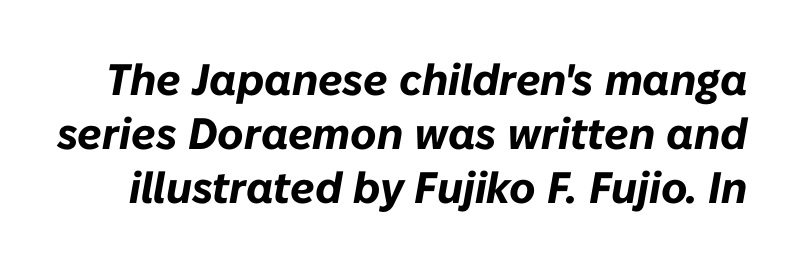
{"italic": "yes", "lean": "right", "slant_degrees": 10, "bold": "yes", "weight": "bold", "width": "normal", "stroke_contrast": "low", "x_height": "medium", "monospaced": "no", "underline": "no", "line_spacing_ratio": 1.23, "letter_spacing": "normal", "letter_spacing_em": 0.0, "glyph_px": 44}
